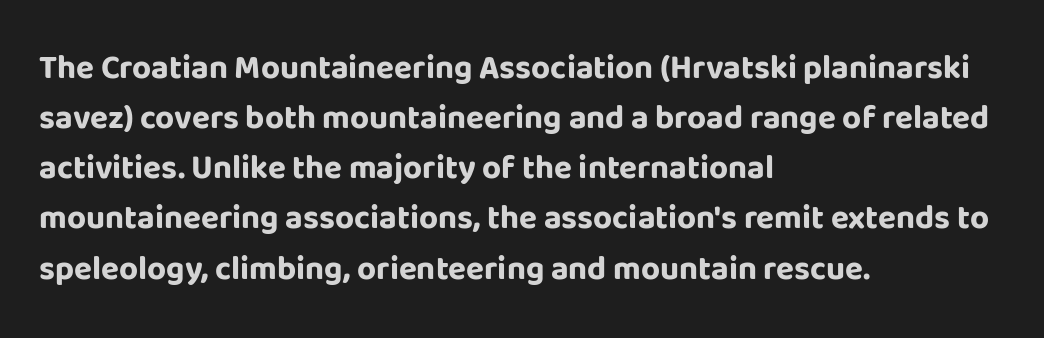
The image shows 33 px bold sans-serif type, upright; set left-aligned, normal line spacing (1.52x), normal letter spacing, not underlined; low stroke contrast and a large x-height.
